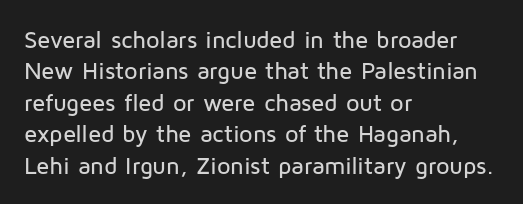
{"italic": "no", "underline": "no", "align": "left", "line_spacing": "normal", "line_spacing_ratio": 1.31, "letter_spacing": "normal", "letter_spacing_em": 0.0, "glyph_px": 24}
